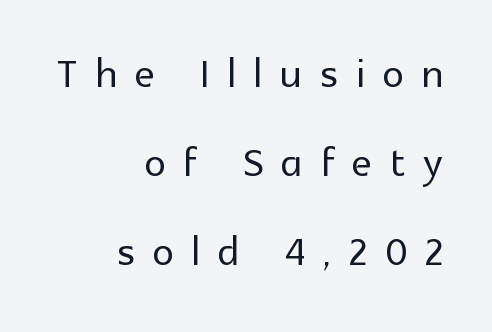
The image shows 54 px sans-serif type, upright; set right-aligned, normal line spacing (1.65x), unusually wide letter spacing (+0.33 em), not underlined; a medium x-height.
